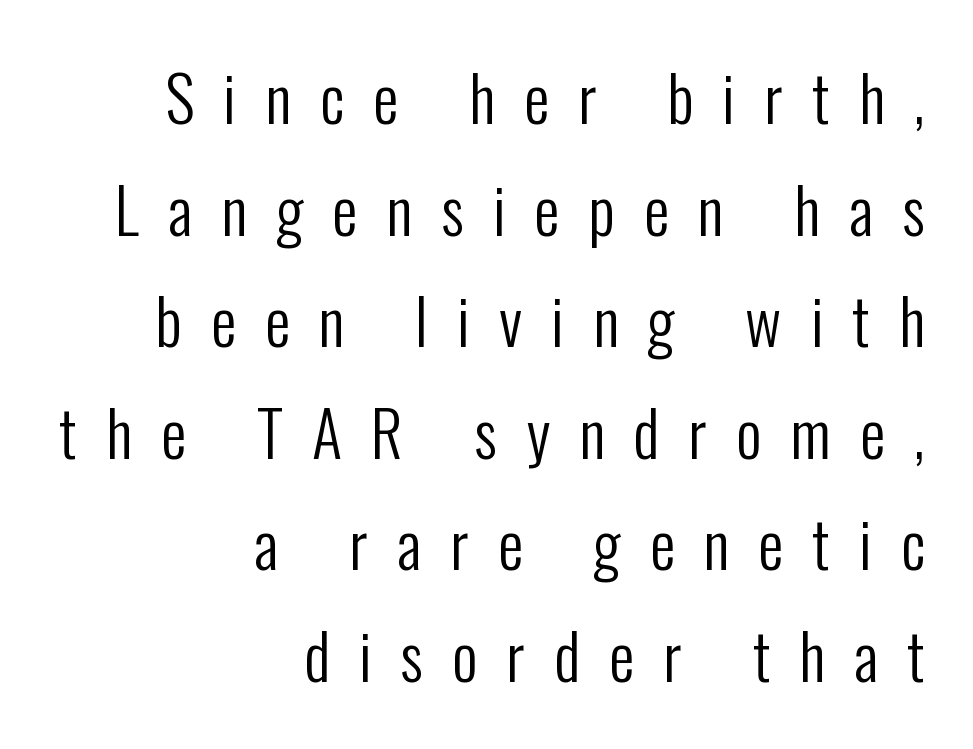
The image shows 63 px regular-weight, condensed sans-serif type, upright; set right-aligned, line spacing 1.77x, unusually wide letter spacing (+0.46 em), not underlined; low stroke contrast and a medium x-height.
